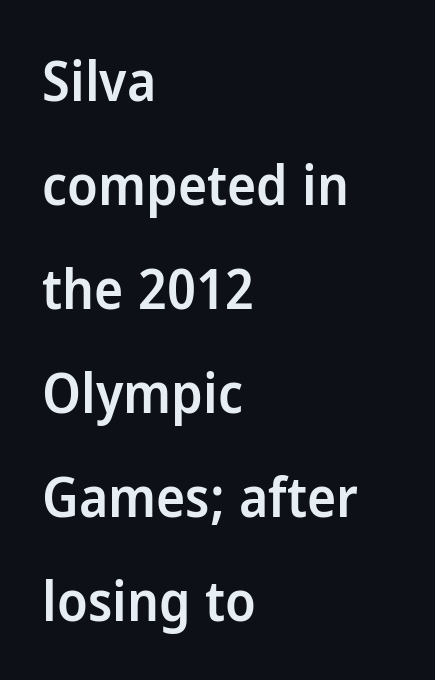
Q: Is the text bold? A: Semi-bold.
Q: Is the text italic (slanted)? A: No, it is upright.
Q: Is the typeface a serif or a sans-serif typeface? A: Sans-serif.
Q: Is the text underlined? A: No.
Q: How is the paragraph aligned? A: Left-aligned.
Q: Is the spacing between letters normal or unusually wide? A: Normal.
Q: Width (condensed, normal, or wide)? A: Normal.
Q: Stroke contrast? A: Low.
Q: x-height? A: Medium.
Q: Monospaced? A: No.
